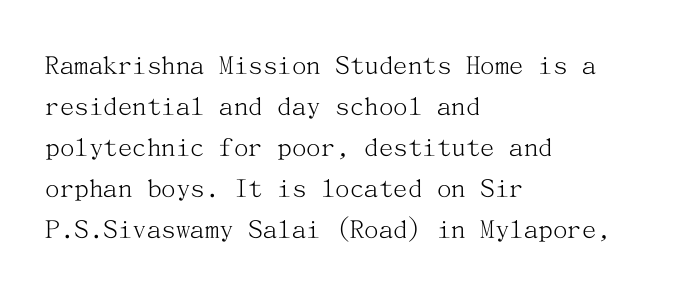
Each row of text sits above clean, open space. In terms of letterform style, serifs are clearly present. The setting favours the left margin, as ordinary paragraphs usually do. Vertical stems look standard width or narrower in stroke. Students, note that the glyphs here touch the page at normal intervals.
